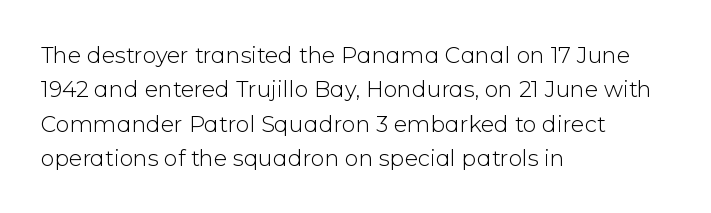
Q: Is the text bold? A: No.
Q: Is the text italic (slanted)? A: No, it is upright.
Q: Is the text underlined? A: No.
Q: How is the paragraph aligned? A: Left-aligned.
Q: Is the spacing between letters normal or unusually wide? A: Normal.
Q: Is the spacing between lines tight, normal or loose? A: Normal.
